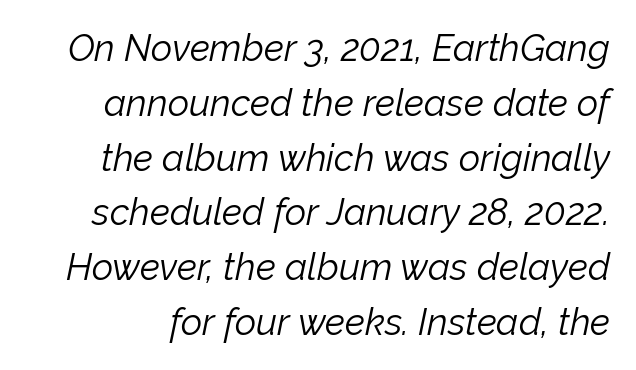
These lines are rendered in a variable-pitch font. Looking at the ascenders, they clearly lean. The line-height multiplier appears to be the usual default. The rendering keeps characters at their native spacing. No word sits above an underline. The typeface has the unassuming heft of standard copy or less.
